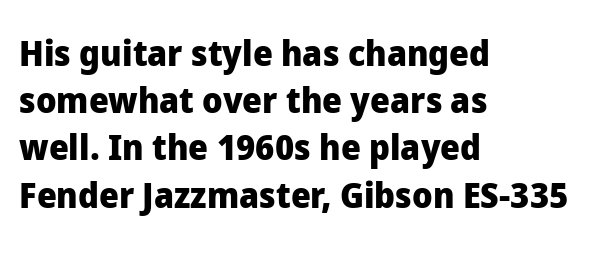
Q: Is the text bold? A: Yes.
Q: Is the text italic (slanted)? A: No, it is upright.
Q: Is the typeface a serif or a sans-serif typeface? A: Sans-serif.
Q: Is the text underlined? A: No.
Q: How is the paragraph aligned? A: Left-aligned.
Q: Is the spacing between letters normal or unusually wide? A: Normal.
Q: Is the spacing between lines tight, normal or loose? A: Normal.
Q: Width (condensed, normal, or wide)? A: Normal.
Q: Stroke contrast? A: Low.
Q: x-height? A: Medium.
Q: Monospaced? A: No.
